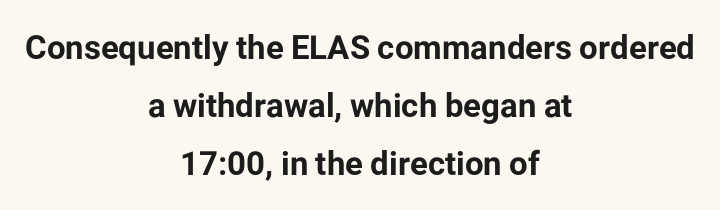
{"serif": "no", "italic": "no", "bold": "yes", "weight": "bold", "width": "normal", "stroke_contrast": "low", "x_height": "medium", "monospaced": "no", "underline": "no", "align": "center", "line_spacing_ratio": 1.76, "letter_spacing": "normal", "letter_spacing_em": 0.0, "glyph_px": 33}
